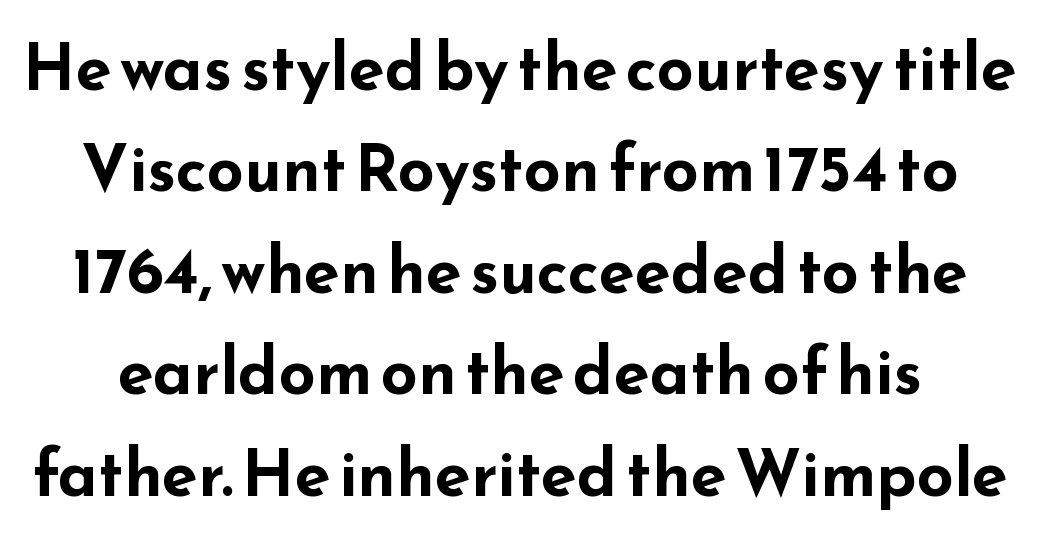
Students, observe: this is what conventionally led text looks like. The font's upright variant was chosen for this text. You could call the tracking neutral — neither tight nor loose. Think of a printed novel: that variable character pitch is what you see here. The string is rendered with underlining switched off.
